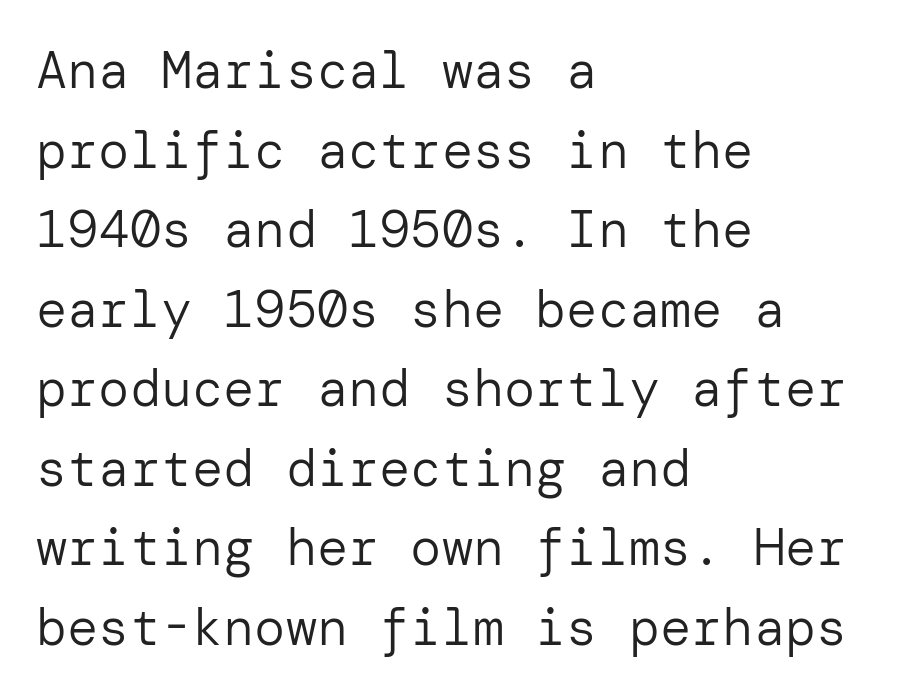
The image shows 52 px regular-weight sans-serif type, upright; set left-aligned, normal line spacing (1.53x), normal letter spacing, not underlined; low stroke contrast and a medium x-height.
